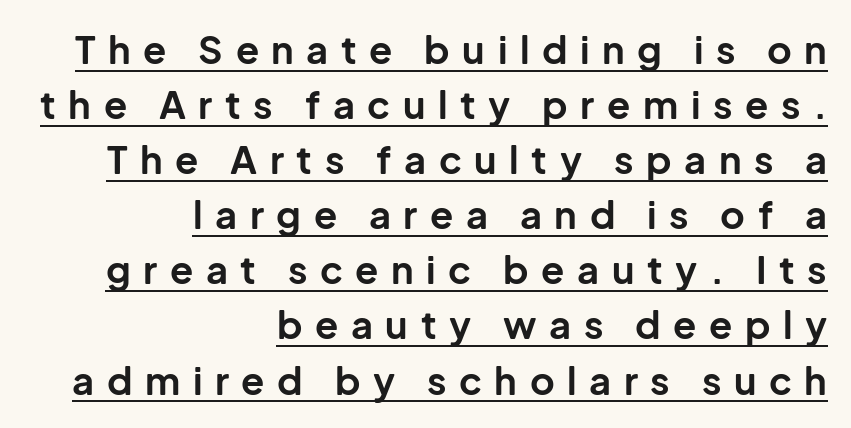
This is underlined copy, the kind a proofreader might mark for attention. Reading down the block, your eye finds every line finishing at a fixed right position. These lines sit exactly where default settings would place them. You can tell it's not italic because the verticals are truly vertical. Here the glyphs are tracked loosely, breaking word shapes into spaced letters. You'd pick this weight for a headline — it's a proper bold.
